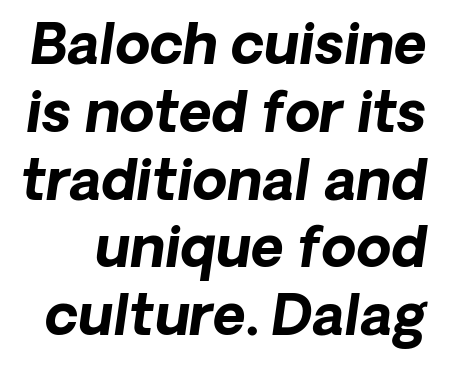
Think of a printed novel: that variable character pitch is what you see here. Characters are canted at an angle relative to the baseline's perpendicular. The gaps between neighbouring characters are ordinary and unremarkable. Stroke thickness is high; the sample reads as a true bold. Glance below the letters and you will spot only blank space.
